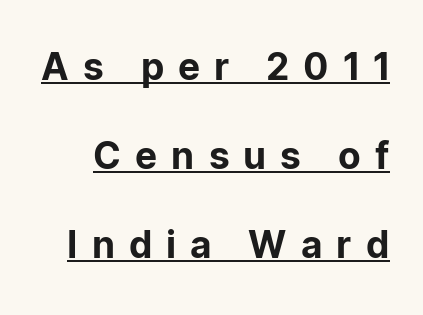
Vertically, the passage feels expansive, rows floating well apart. Vertical strokes here are truly vertical. Each letter's strokes conclude bluntly, with no projecting serifs. The passage shown is typed in a proportional face where columns would drift. The type is letterspaced generously, with wide tracking.
